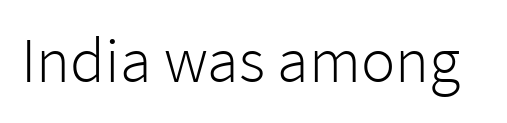
Underlining? Definitely not there. This sample has the flowing, uneven cadence of proportional lettering. Every character sits straight up, as roman type does. The cut favours lightness, reaching ordinary text weight at its darkest.
